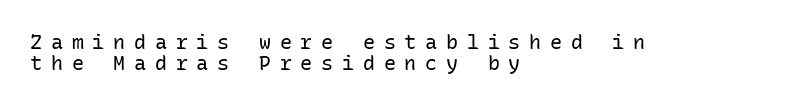
Q: Is the text bold? A: No.
Q: Is the text italic (slanted)? A: No, it is upright.
Q: Is the text underlined? A: No.
Q: How is the paragraph aligned? A: Left-aligned.
Q: Is the spacing between letters normal or unusually wide? A: Unusually wide.
Q: Is the spacing between lines tight, normal or loose? A: Tight.
